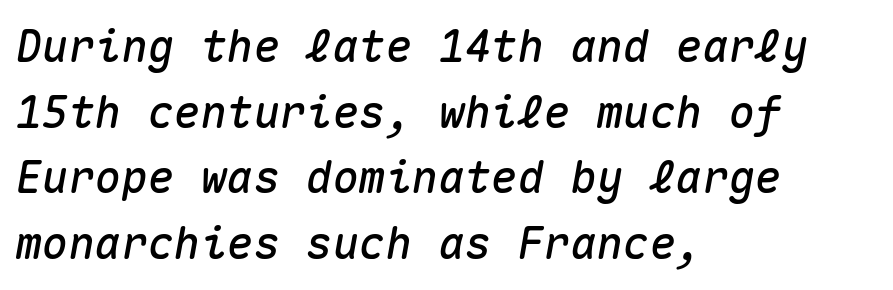
Q: Is the text italic (slanted)? A: Yes, it leans right by about 10 degrees.
Q: Is the text underlined? A: No.
Q: How is the paragraph aligned? A: Left-aligned.
Q: Is the spacing between letters normal or unusually wide? A: Normal.
Q: Is the spacing between lines tight, normal or loose? A: Normal.
Q: Width (condensed, normal, or wide)? A: Normal.
Q: Stroke contrast? A: Medium.
Q: x-height? A: Medium.
Q: Monospaced? A: Yes.
